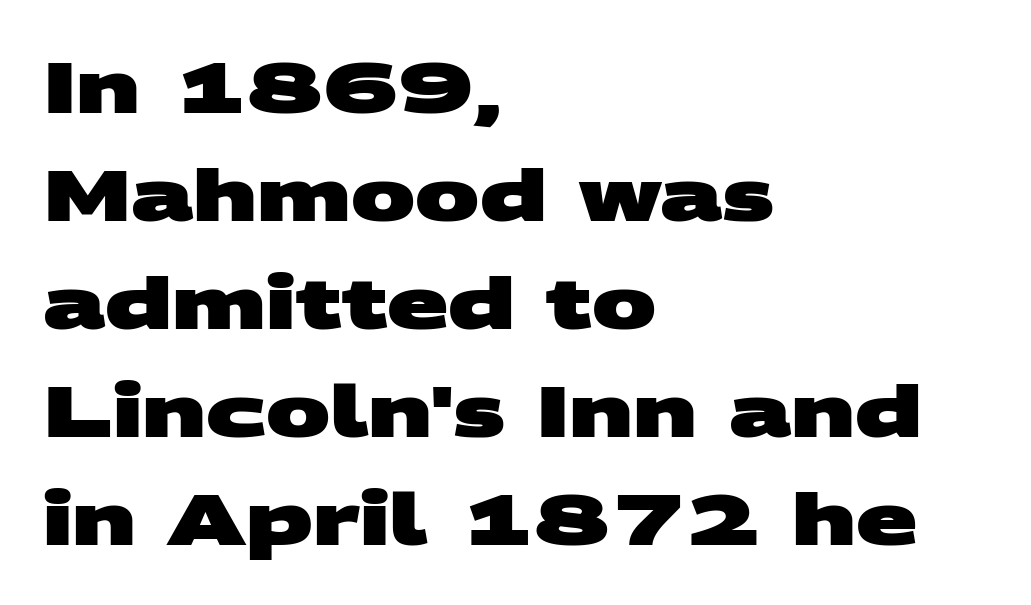
Q: Is the text bold? A: Yes.
Q: Is the typeface a serif or a sans-serif typeface? A: Sans-serif.
Q: Is the text underlined? A: No.
Q: How is the paragraph aligned? A: Left-aligned.
Q: Is the spacing between letters normal or unusually wide? A: Normal.
Q: Is the spacing between lines tight, normal or loose? A: Normal.
Q: Width (condensed, normal, or wide)? A: Wide.
Q: Stroke contrast? A: Medium.
Q: x-height? A: Large.
Q: Monospaced? A: No.
